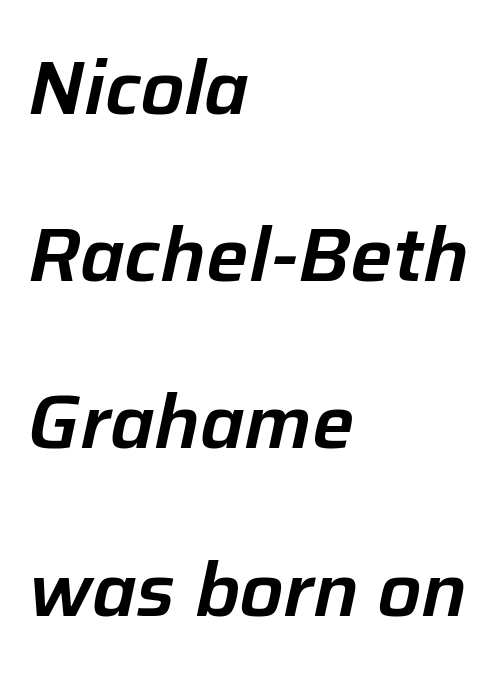
The image shows 75 px text type, italic (leaning right); set left-aligned, loose line spacing (2.23x), normal letter spacing, not underlined; low stroke contrast and a medium x-height.
